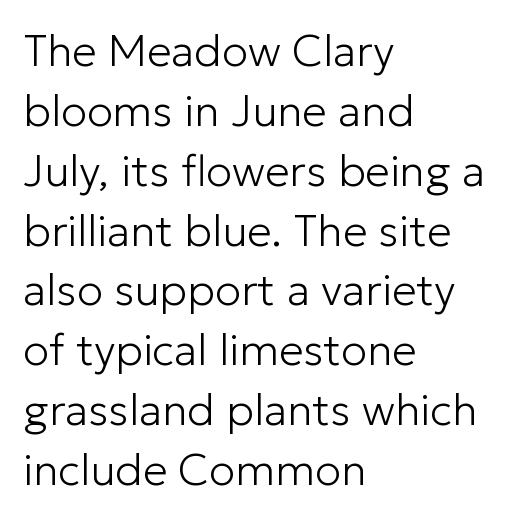
The image shows 44 px light sans-serif type, upright; set left-aligned, normal line spacing (1.36x), normal letter spacing, not underlined; low stroke contrast and a medium x-height.
